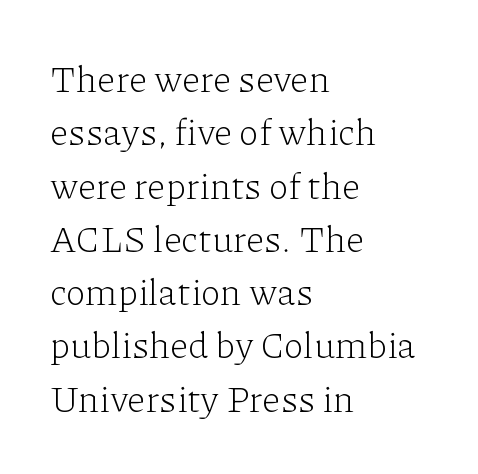
The image shows 37 px light serif type, upright; set left-aligned, normal line spacing (1.44x), normal letter spacing, not underlined; low stroke contrast and a medium x-height.
